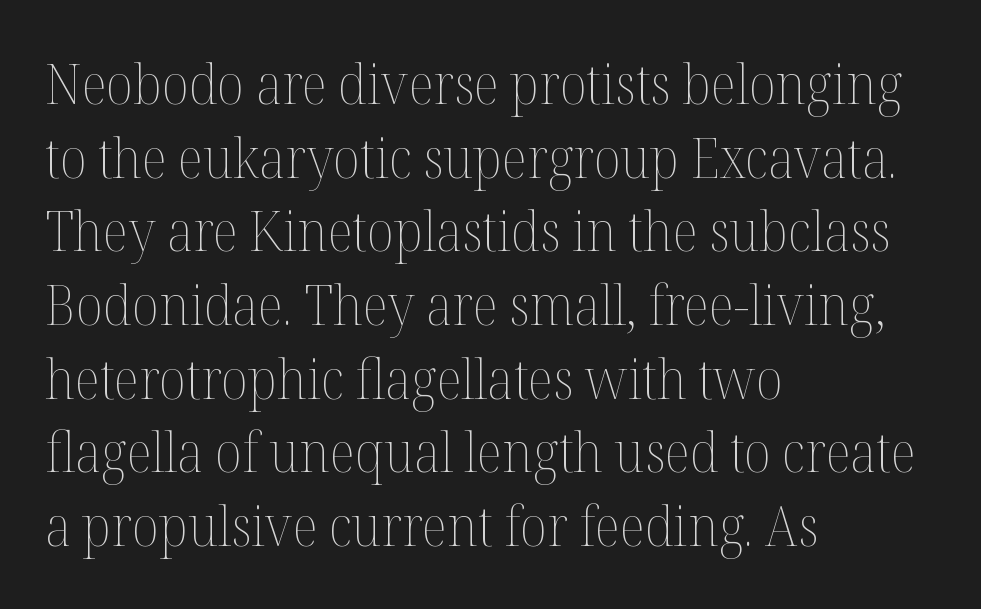
Q: Is the text bold? A: No.
Q: Is the text italic (slanted)? A: No, it is upright.
Q: Is the text underlined? A: No.
Q: How is the paragraph aligned? A: Left-aligned.
Q: Is the spacing between letters normal or unusually wide? A: Normal.
Q: Is the spacing between lines tight, normal or loose? A: Normal.
Q: Width (condensed, normal, or wide)? A: Normal.
Q: Stroke contrast? A: Medium.
Q: x-height? A: Medium.
Q: Monospaced? A: No.
